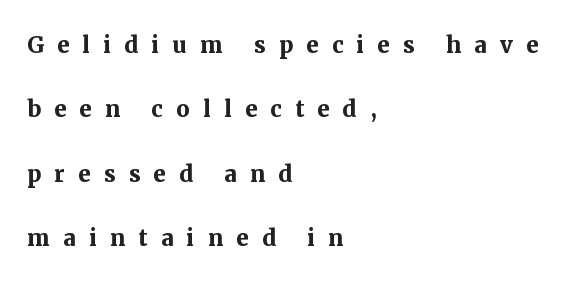
Looks like regular typesetting: each glyph gets only the width it needs. Letter spacing: wide. The baseline area is clear. The axis of the letterforms is exactly vertical. A classic flush-left, rag-right setting is used for this passage.
